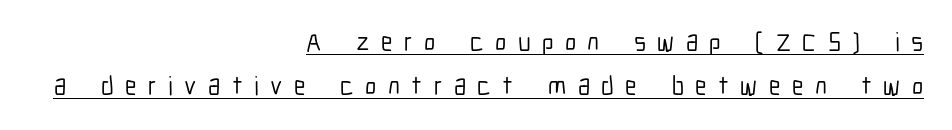
{"italic": "no", "underline": "yes", "align": "right", "line_spacing": "normal", "line_spacing_ratio": 1.7, "letter_spacing": "wide", "letter_spacing_em": 0.44, "glyph_px": 26}
